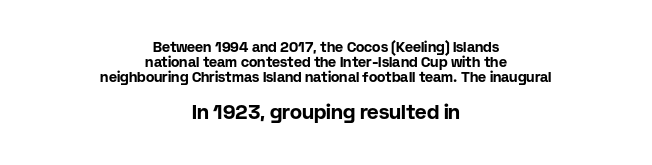
Q: Is the text bold? A: Yes.
Q: Is the text italic (slanted)? A: No, it is upright.
Q: Is the text underlined? A: No.
Q: How is the paragraph aligned? A: Centered.
Q: Is the spacing between letters normal or unusually wide? A: Normal.
Q: Is the spacing between lines tight, normal or loose? A: Tight.
Q: Which block of text is set in a larger size, the first (top) or the second (bottom)? A: The second (bottom) one.
